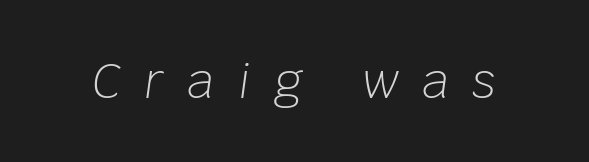
Is the type slanted? Yes — the strokes lean at a clear angle. The area under the type is left untouched. A typesetter would call this heavily tracked-out type. Weight: not bold — regular or lighter. Note the varied advance widths — an 'i' is clearly narrower than an 'm'.
